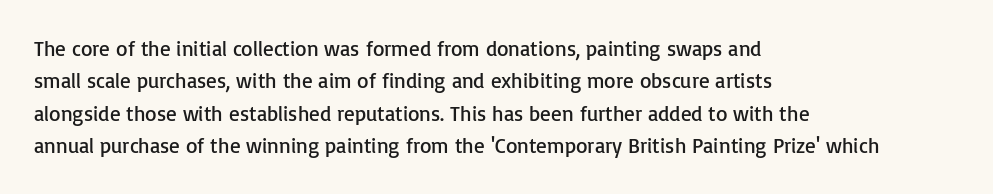
{"italic": "no", "bold": "no", "underline": "no", "align": "left", "line_spacing": "normal", "line_spacing_ratio": 1.54, "letter_spacing": "normal", "letter_spacing_em": 0.0, "glyph_px": 21}
